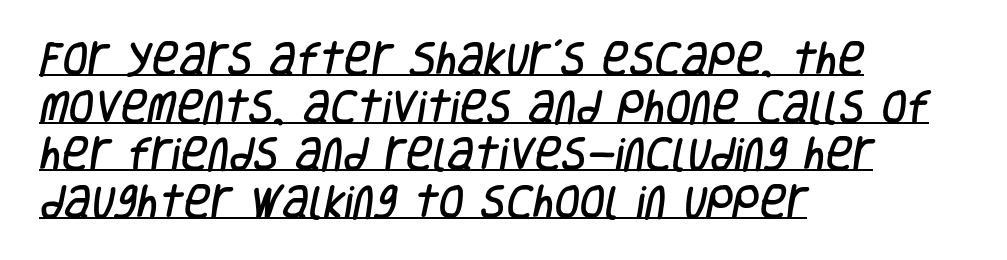
The image shows 37 px condensed sans-serif type; set left-aligned, normal line spacing (1.29x), normal letter spacing, underlined; low stroke contrast and a large x-height.
